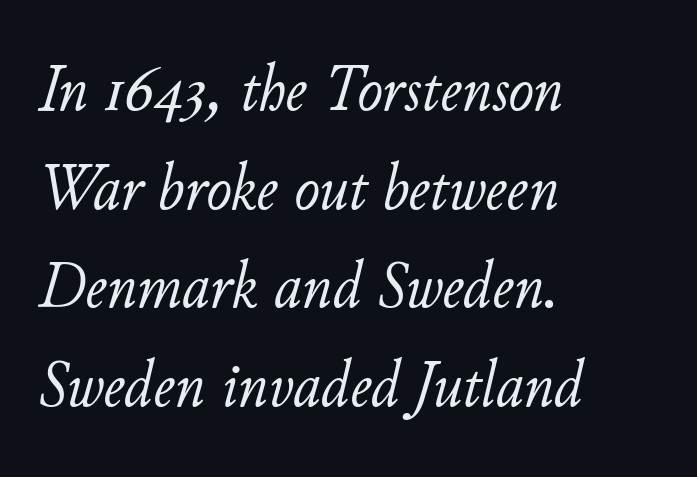
Think of a printed novel: that variable character pitch is what you see here. This sample keeps an unexceptional amount of space between lines. Is the letter spacing exaggerated? No — it looks like the ordinary default. Posture: slanted. Stroke thickness stays within the range of a standard reading face or lighter. Rule under the text: the space is simply empty.
